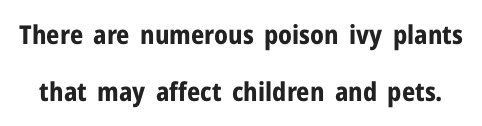
Clear beneath every line of the passage. Line spacing here is loose. Weight check: bold — yes, fully. Standard letterfit; no display-style spreading of the glyphs.
